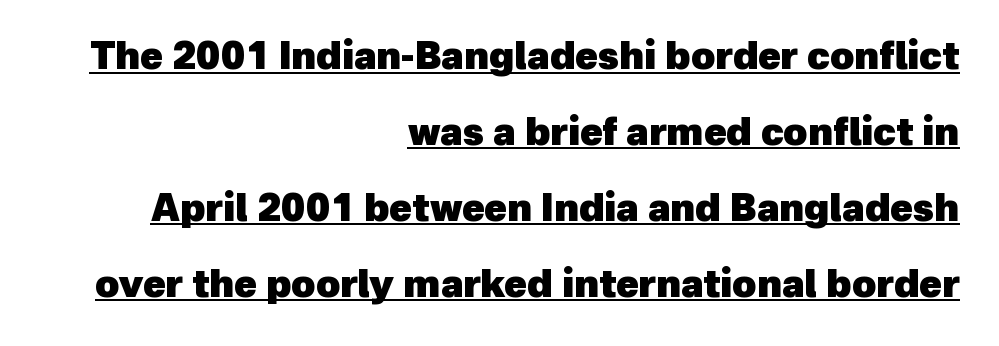
Q: Is the text bold? A: Yes.
Q: Is the typeface a serif or a sans-serif typeface? A: Sans-serif.
Q: Is the text underlined? A: Yes.
Q: How is the paragraph aligned? A: Right-aligned.
Q: Is the spacing between letters normal or unusually wide? A: Normal.
Q: Is the spacing between lines tight, normal or loose? A: Loose.
Q: Width (condensed, normal, or wide)? A: Normal.
Q: x-height? A: Medium.
Q: Monospaced? A: No.
